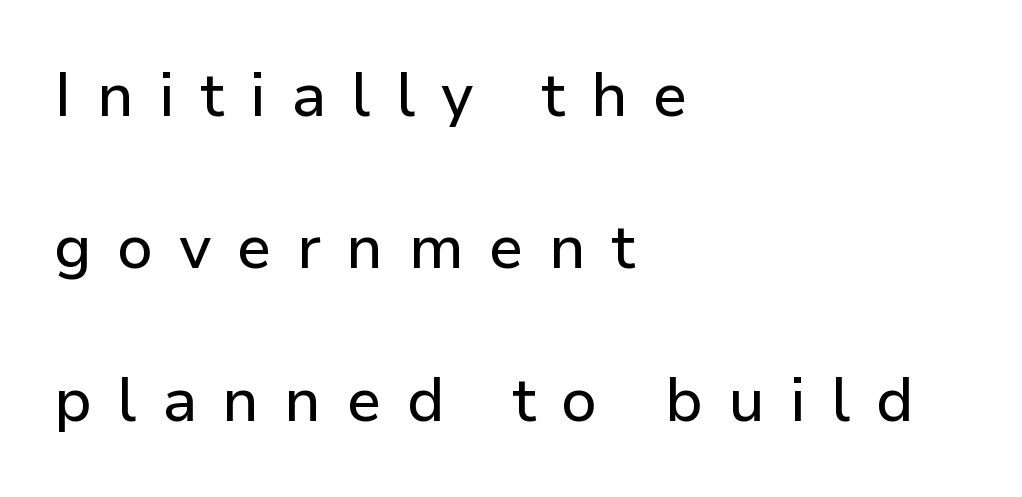
The image shows 61 px sans-serif type, upright; set left-aligned, loose line spacing (2.5x), unusually wide letter spacing (+0.42 em), not underlined; low stroke contrast and a medium x-height.
